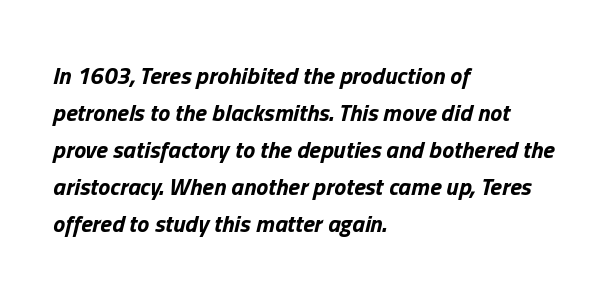
Q: Is the text bold? A: Yes.
Q: Is the text italic (slanted)? A: Yes, it leans right by about 13 degrees.
Q: Is the text underlined? A: No.
Q: How is the paragraph aligned? A: Left-aligned.
Q: Is the spacing between letters normal or unusually wide? A: Normal.
Q: Is the spacing between lines tight, normal or loose? A: Normal.
